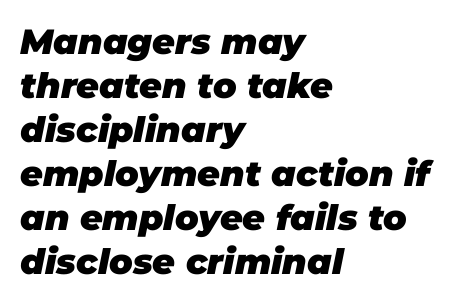
The image shows 35 px heavy type, italic (leaning right); set left-aligned, normal line spacing (1.26x), normal letter spacing, not underlined; low stroke contrast and a large x-height.
